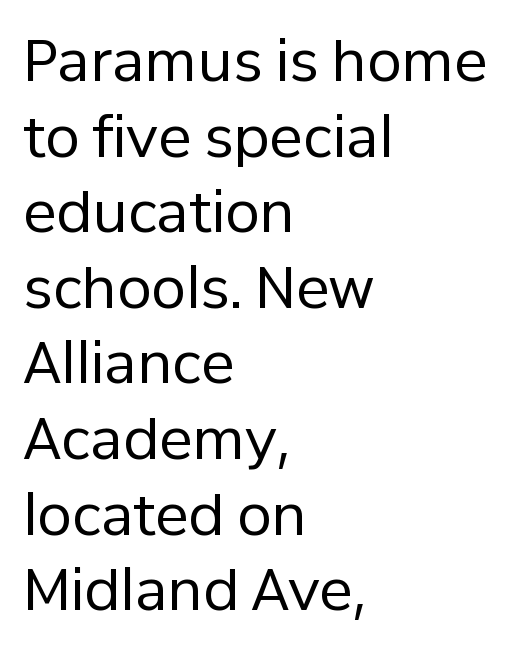
{"serif": "no", "italic": "no", "bold": "no", "weight": "regular", "width": "normal", "stroke_contrast": "low", "x_height": "medium", "monospaced": "no", "underline": "no", "align": "left", "line_spacing": "normal", "line_spacing_ratio": 1.35, "letter_spacing": "normal", "letter_spacing_em": 0.0, "glyph_px": 56}
